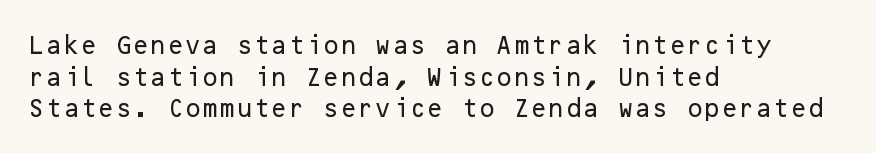
Q: Is the text italic (slanted)? A: No, it is upright.
Q: Is the text underlined? A: No.
Q: How is the paragraph aligned? A: Left-aligned.
Q: Is the spacing between letters normal or unusually wide? A: Normal.
Q: Is the spacing between lines tight, normal or loose? A: Normal.
